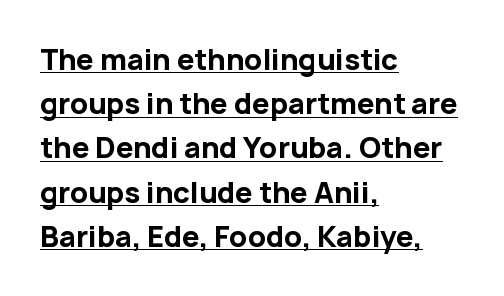
If you drew a ruler down the left edge, every line would touch it. Note the varied advance widths — an 'i' is clearly narrower than an 'm'. The lettering holds an erect, upright posture throughout. In terms of letterspacing, this is plain default setting. Heavy-handed strokes throughout: this text is bold. This sample carries an underscore along the baseline area.
